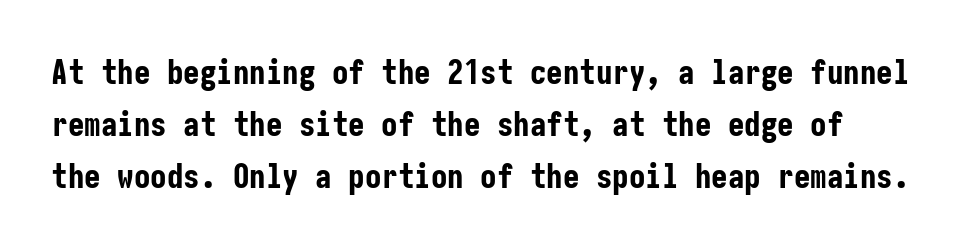
The image shows 33 px bold, condensed sans-serif type, upright; set normal line spacing (1.58x), normal letter spacing, not underlined; low stroke contrast and a medium x-height.
